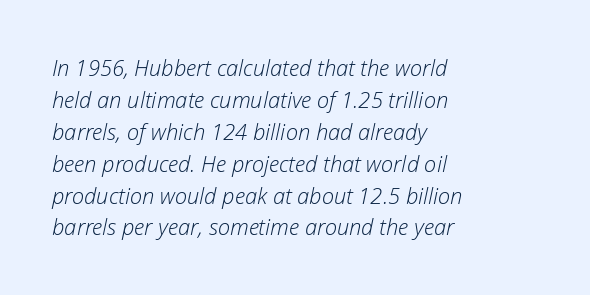
No extra ink here — the face is not bold. Nobody touched the tracking dial on this one. A normal amount of white space separates one row of letters from the next. The paragraph shown leans on its left margin. Lines of text with bare space underneath. In terms of posture, this sample is oblique.
